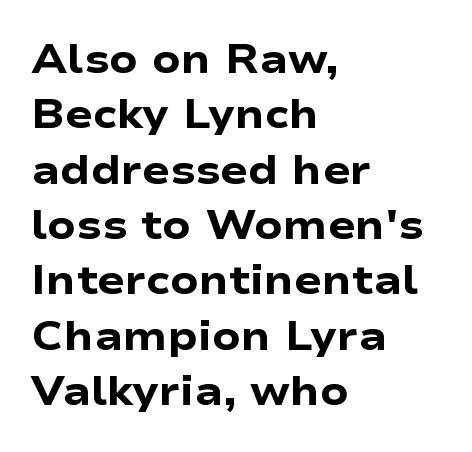
{"serif": "no", "italic": "no", "bold": "yes", "weight": "heavy", "width": "wide", "stroke_contrast": "low", "x_height": "medium", "monospaced": "no", "underline": "no", "align": "left", "line_spacing": "normal", "line_spacing_ratio": 1.35, "letter_spacing": "normal", "letter_spacing_em": 0.0, "glyph_px": 41}
